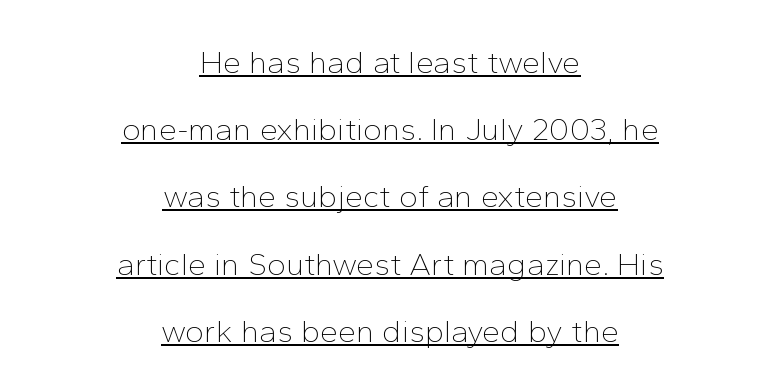
The face looks like a standard text weight, possibly lighter. The font's upright variant was chosen for this text. You could call the tracking neutral — neither tight nor loose. The leading is generous, giving the passage an open texture. Line starts and ends both wander, symmetrically.
